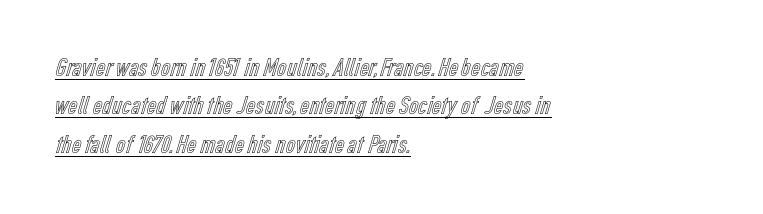
Here the glyphs are tracked normally, forming tight word shapes. Line beginnings align vertically; line endings do not. These lines sit exactly where default settings would place them. You can see a thin bar hugging the bottom of the glyphs.
